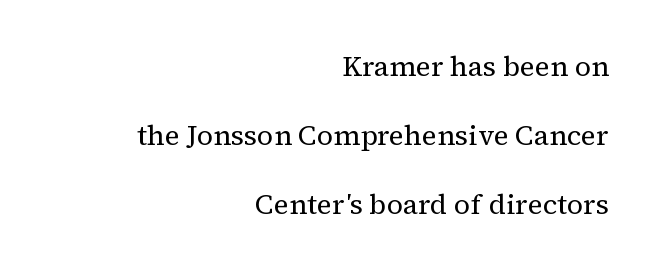
Q: Is the text bold? A: No.
Q: Is the text italic (slanted)? A: No, it is upright.
Q: Is the typeface a serif or a sans-serif typeface? A: Serif.
Q: Is the text underlined? A: No.
Q: How is the paragraph aligned? A: Right-aligned.
Q: Is the spacing between letters normal or unusually wide? A: Normal.
Q: Is the spacing between lines tight, normal or loose? A: Loose.
Q: Width (condensed, normal, or wide)? A: Normal.
Q: Stroke contrast? A: Medium.
Q: x-height? A: Medium.
Q: Monospaced? A: No.
